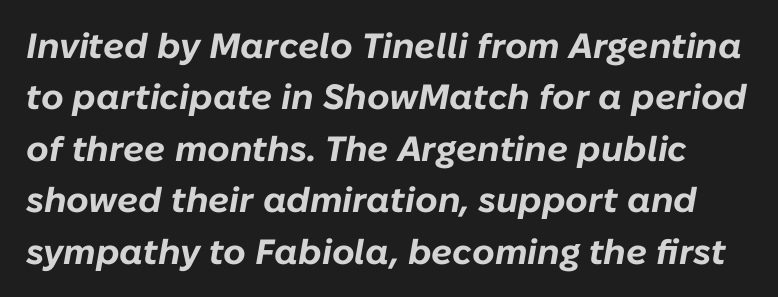
Q: Is the text bold? A: Yes.
Q: Is the text italic (slanted)? A: Yes, it leans right by about 10 degrees.
Q: Is the text underlined? A: No.
Q: Is the spacing between letters normal or unusually wide? A: Normal.
Q: Is the spacing between lines tight, normal or loose? A: Normal.
Q: Width (condensed, normal, or wide)? A: Normal.
Q: Stroke contrast? A: Low.
Q: x-height? A: Medium.
Q: Monospaced? A: No.
